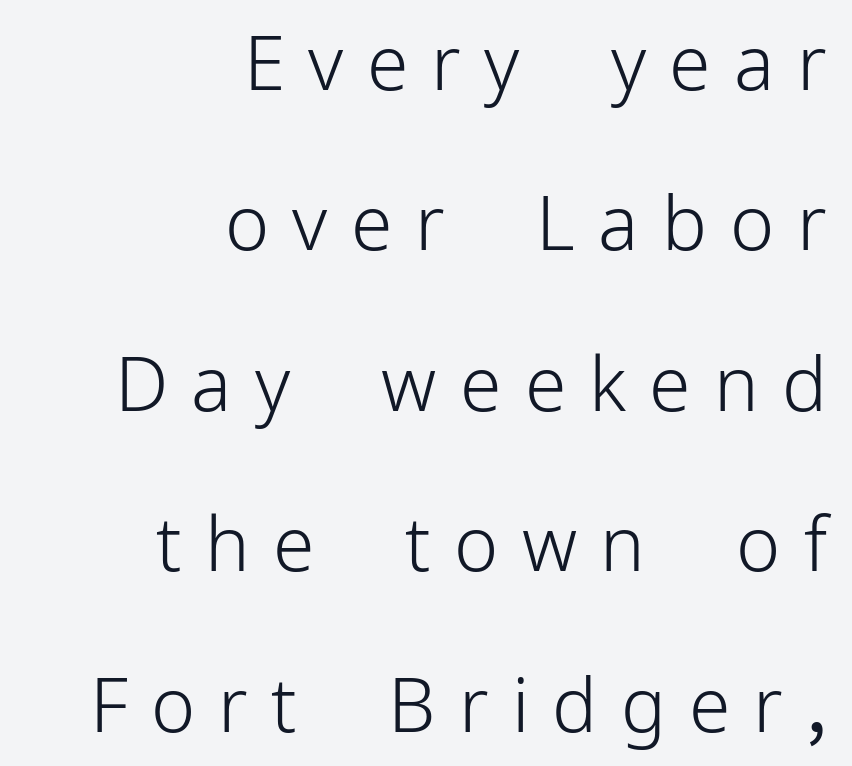
The image shows 75 px light sans-serif type, upright; set right-aligned, loose line spacing (2.14x), unusually wide letter spacing (+0.31 em), not underlined; low stroke contrast and a medium x-height.
